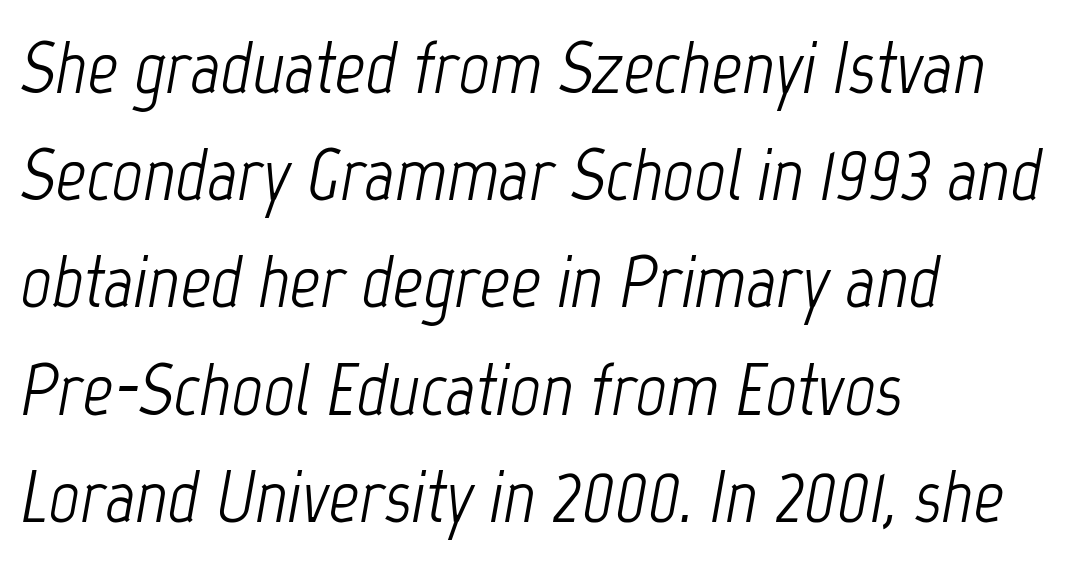
The image shows 75 px light, condensed type, italic (leaning right); set left-aligned, normal line spacing (1.43x), normal letter spacing, not underlined; low stroke contrast and a medium x-height.
